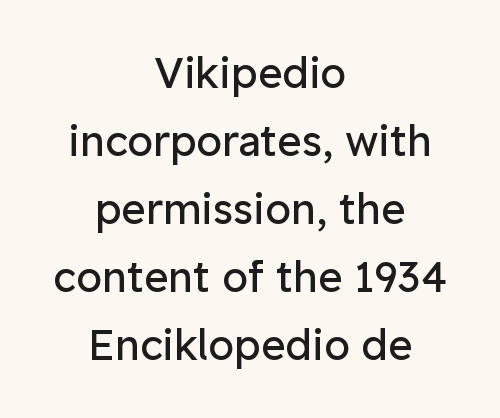
The face used here is proportionally spaced, like ordinary book or web type. Clear beneath every line of the passage. The letters look calm and open, with moderate or lighter stems. A centered setting, common on invitations and titles, is used for this passage.
